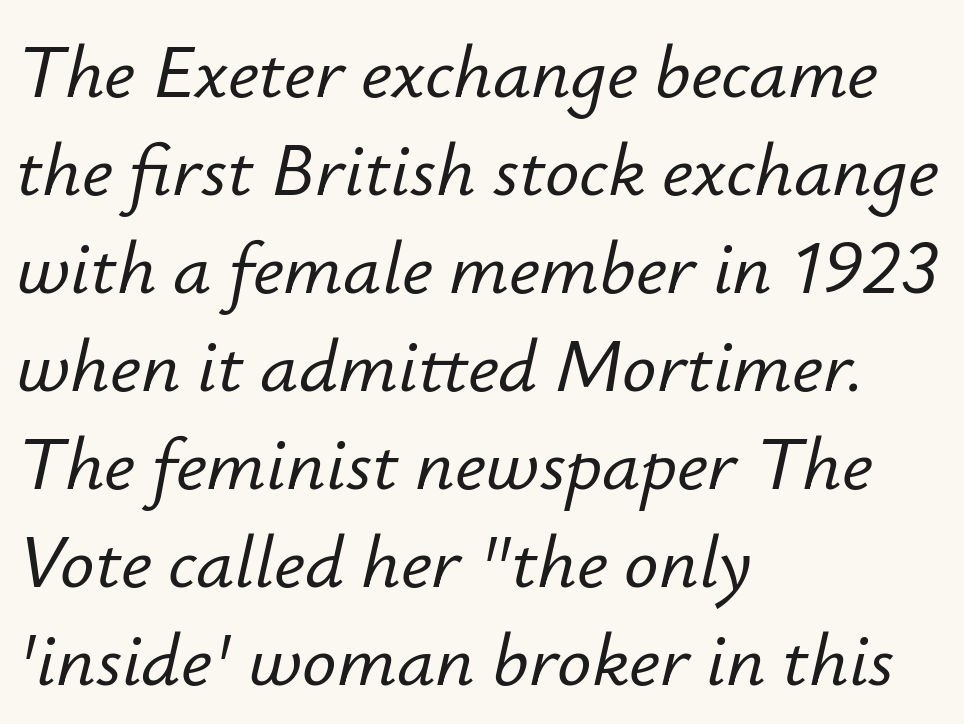
{"italic": "yes", "lean": "right", "slant_degrees": 12, "width": "normal", "stroke_contrast": "low", "x_height": "small", "monospaced": "no", "underline": "no", "align": "left", "line_spacing": "normal", "line_spacing_ratio": 1.29, "letter_spacing": "normal", "letter_spacing_em": 0.0, "glyph_px": 76}
